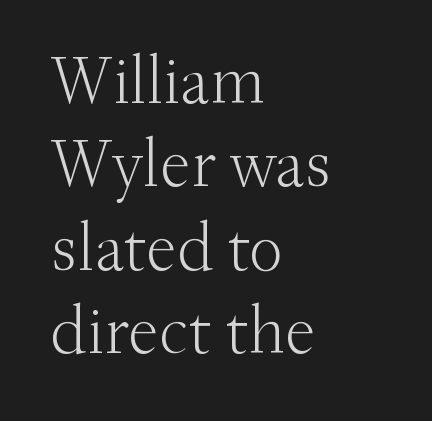
{"serif": "yes", "italic": "no", "bold": "no", "weight": "light", "width": "normal", "stroke_contrast": "medium", "x_height": "small", "monospaced": "no", "underline": "no", "align": "left", "line_spacing_ratio": 1.21, "letter_spacing": "normal", "letter_spacing_em": 0.0, "glyph_px": 69}
